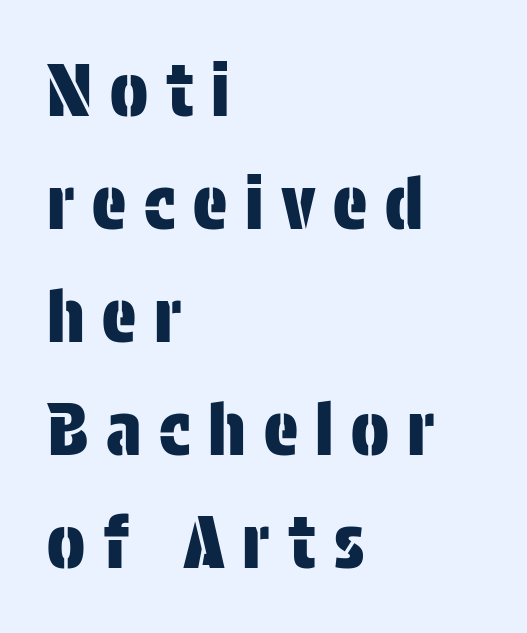
Regarding serifs, this sample does without them. Ascenders rise straight up at ninety degrees. These lines sit exactly where default settings would place them. Character widths vary here, with narrow letters taking less room than wide ones.
